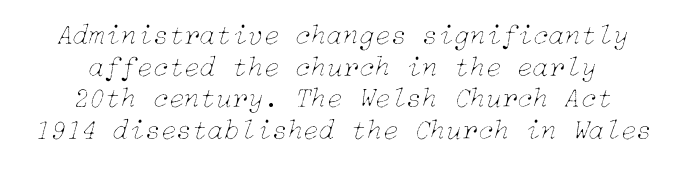
Which margin do the lines hug? Neither — every line sits in the middle. Cramped leading. Compared with ordinary roman type, these characters are visibly tilted. Words float on clear page, feet unadorned.
